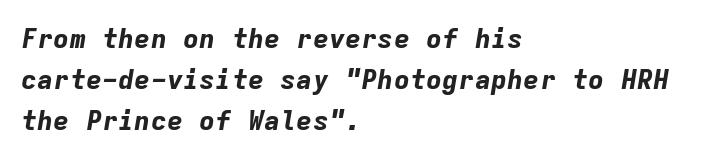
The image shows 27 px bold type, italic (leaning right); set left-aligned, normal line spacing (1.51x), normal letter spacing, not underlined.
